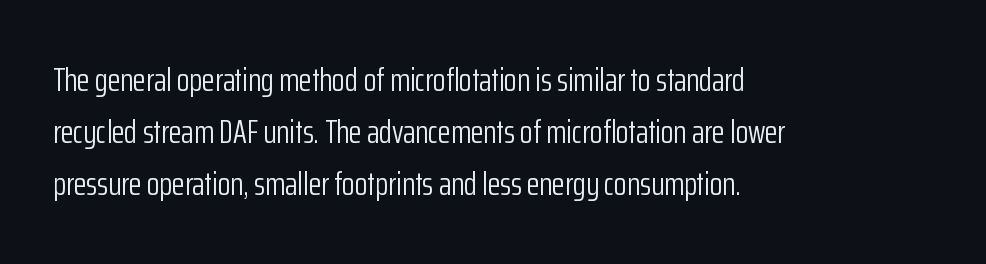
Q: Is the text bold? A: No.
Q: Is the text italic (slanted)? A: No, it is upright.
Q: Is the typeface a serif or a sans-serif typeface? A: Sans-serif.
Q: Is the text underlined? A: No.
Q: How is the paragraph aligned? A: Left-aligned.
Q: Is the spacing between letters normal or unusually wide? A: Normal.
Q: Is the spacing between lines tight, normal or loose? A: Normal.
Q: Width (condensed, normal, or wide)? A: Condensed.
Q: Stroke contrast? A: Low.
Q: x-height? A: Medium.
Q: Monospaced? A: No.
